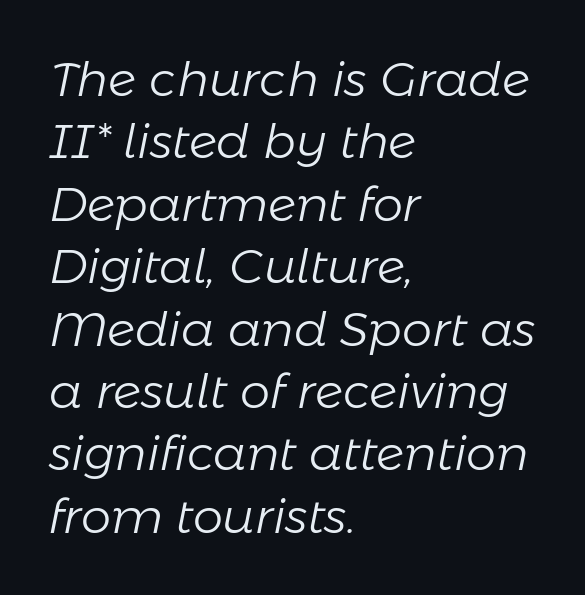
Here the designer chose a conventional face with non-uniform glyph widths. If you measured baseline to baseline, you'd find a middling distance. Heft: none added — not bold. The rendering keeps characters at their native spacing.
